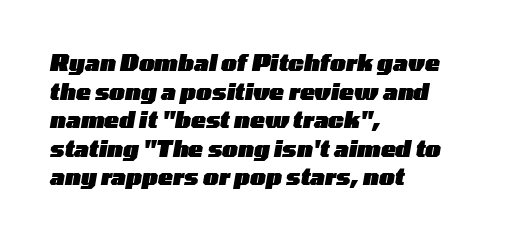
Each word holds together tightly as a unit, with standard inter-letter gaps. These lines stack with their left ends in a neat column. Caption: bold face, heavy strokes. Leading matches the norm, producing a regular column. The passage shown leans; its letterforms are oblique.
